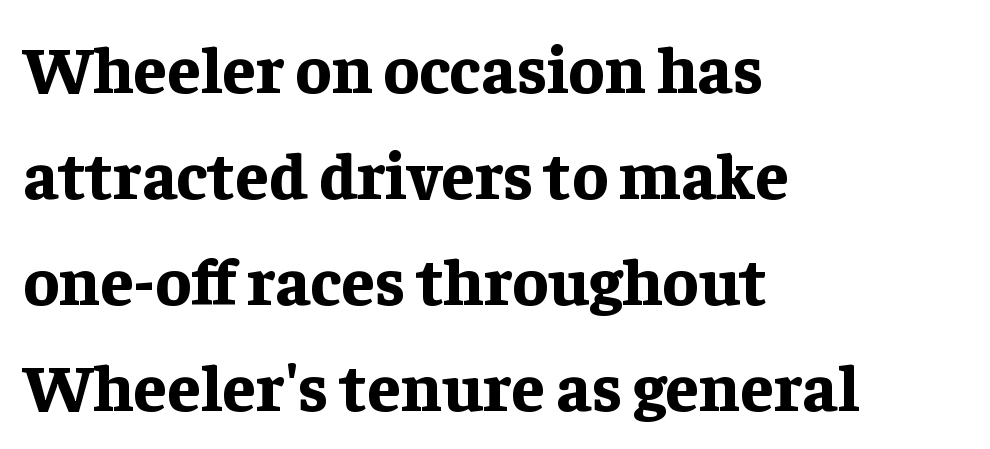
Horizontal bands of white between lines are of average thickness. The passage shown is emphatically bold. Classification — serif. Compared with typical body copy, the letter spacing here is the same. A clean baseline with only descenders dipping below it. You could not count columns in this text — the font is proportionally spaced.
